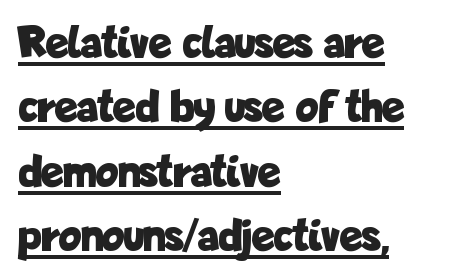
{"serif": "no", "italic": "no", "bold": "yes", "weight": "bold", "width": "condensed", "stroke_contrast": "low", "x_height": "medium", "monospaced": "no", "underline": "yes", "align": "left", "line_spacing": "normal", "line_spacing_ratio": 1.37, "letter_spacing": "normal", "letter_spacing_em": 0.0, "glyph_px": 47}
